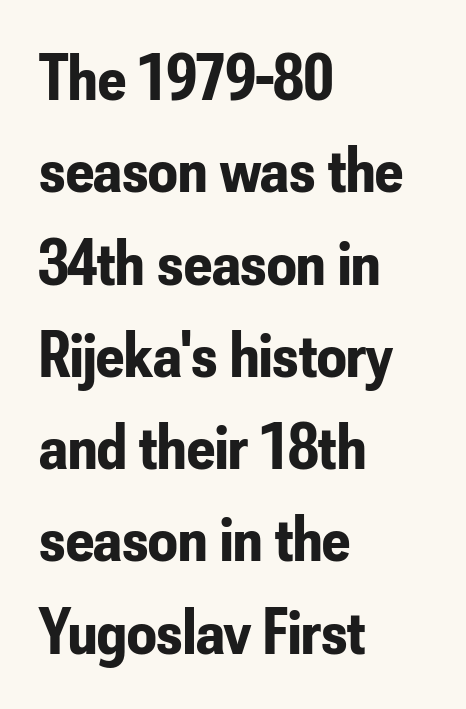
The image shows 65 px bold, condensed sans-serif type, upright; set left-aligned, normal line spacing (1.42x), normal letter spacing, not underlined; low stroke contrast and a small x-height.
